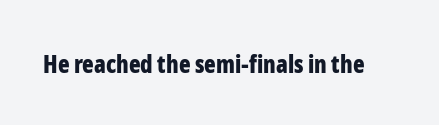
Q: Is the text bold? A: Yes.
Q: Is the text italic (slanted)? A: No, it is upright.
Q: Is the text underlined? A: No.
Q: Is the spacing between letters normal or unusually wide? A: Normal.
